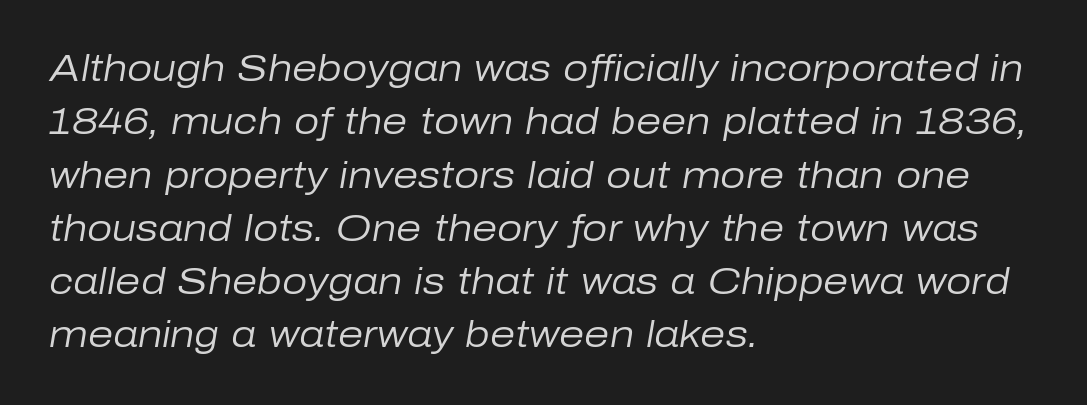
{"italic": "yes", "lean": "right", "slant_degrees": 10, "bold": "no", "weight": "regular", "width": "normal", "stroke_contrast": "low", "x_height": "medium", "monospaced": "no", "underline": "no", "align": "left", "line_spacing": "normal", "line_spacing_ratio": 1.48, "letter_spacing": "normal", "letter_spacing_em": 0.0, "glyph_px": 36}
